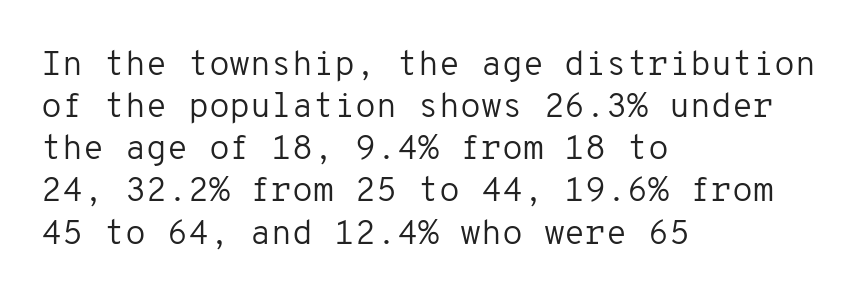
Q: Is the text bold? A: No.
Q: Is the text italic (slanted)? A: No, it is upright.
Q: Is the typeface a serif or a sans-serif typeface? A: Sans-serif.
Q: Is the text underlined? A: No.
Q: How is the paragraph aligned? A: Left-aligned.
Q: Is the spacing between letters normal or unusually wide? A: Normal.
Q: Width (condensed, normal, or wide)? A: Normal.
Q: Stroke contrast? A: Low.
Q: x-height? A: Medium.
Q: Monospaced? A: Yes.
